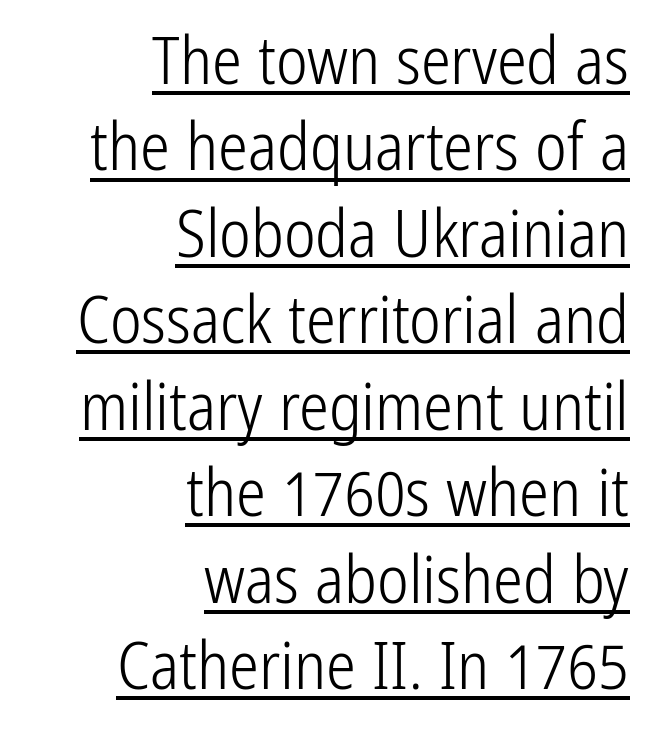
{"serif": "no", "italic": "no", "bold": "no", "weight": "light", "width": "condensed", "stroke_contrast": "low", "x_height": "medium", "monospaced": "no", "underline": "yes", "align": "right", "line_spacing": "normal", "line_spacing_ratio": 1.29, "letter_spacing": "normal", "letter_spacing_em": 0.0, "glyph_px": 67}
